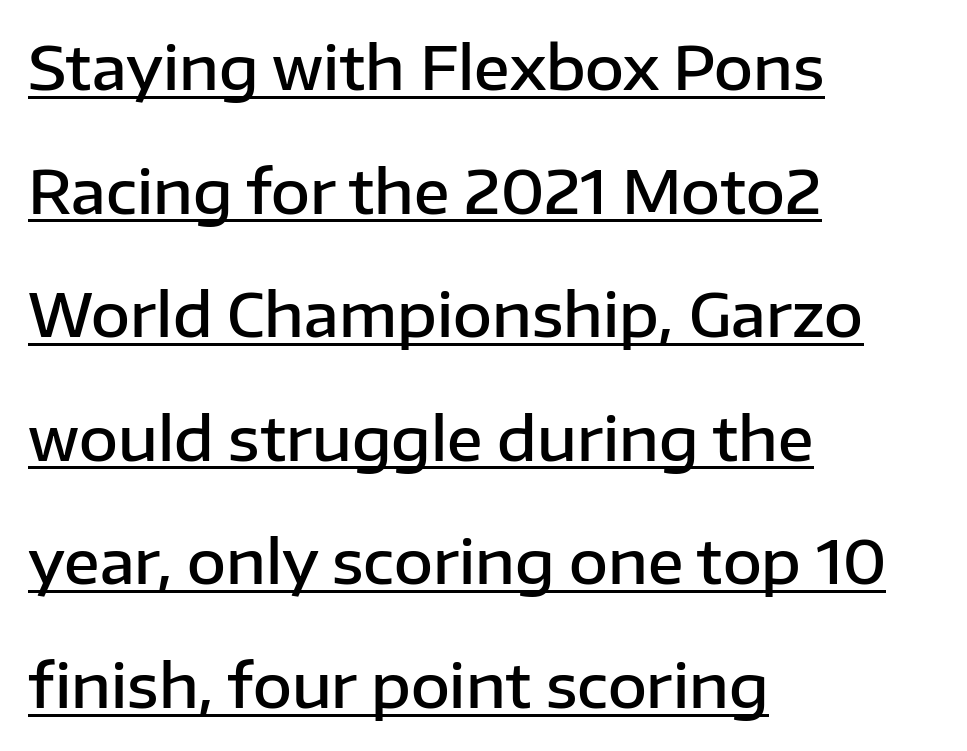
The font's upright variant was chosen for this text. Spacing verdict: proportional, widths tailored to each character. The rendering keeps characters at their native spacing. This block would shrink considerably if given ordinary leading; it's expanded now. Like a heading marked for emphasis, these lines bear an underscore. Font category for this specimen: sans-serif.
